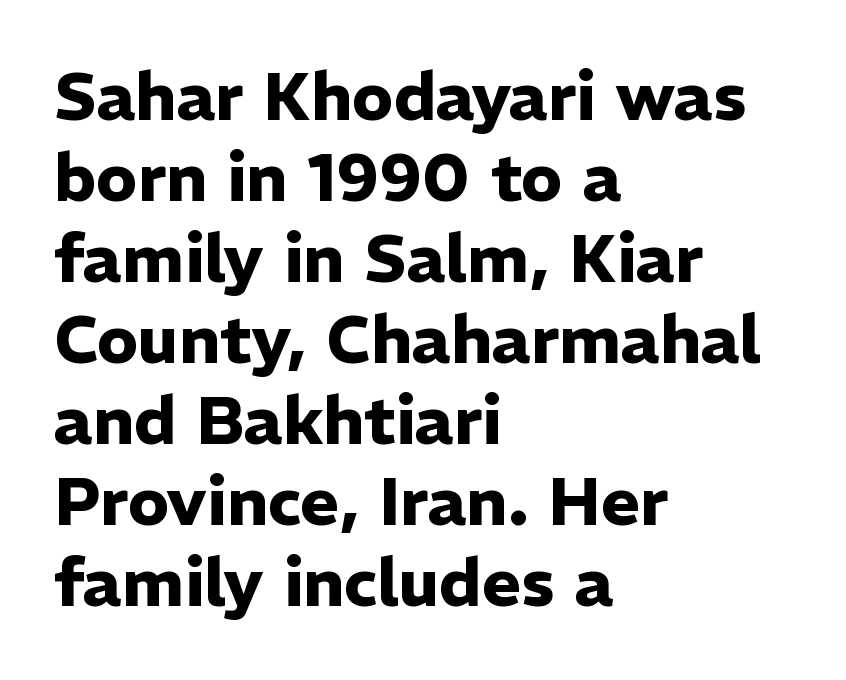
Q: Is the text bold? A: Yes.
Q: Is the text italic (slanted)? A: No, it is upright.
Q: Is the typeface a serif or a sans-serif typeface? A: Sans-serif.
Q: Is the text underlined? A: No.
Q: How is the paragraph aligned? A: Left-aligned.
Q: Is the spacing between letters normal or unusually wide? A: Normal.
Q: Width (condensed, normal, or wide)? A: Normal.
Q: Stroke contrast? A: Low.
Q: x-height? A: Medium.
Q: Monospaced? A: No.
